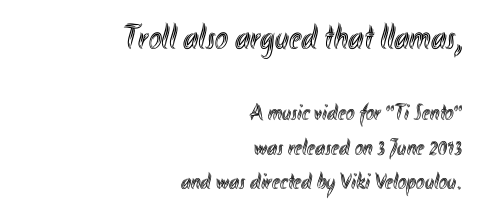
Each new line begins a customary step beneath the previous one. Only glyphs here, with clear space below each row. Default kerning and tracking; the words read as compact shapes. The rendering anchors every line to the right-hand side. Note the varied advance widths — an 'i' is clearly narrower than an 'm'.
